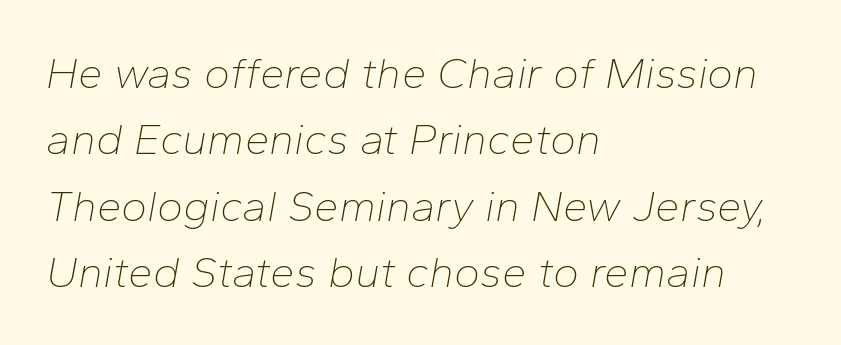
Each new line begins a customary step beneath the previous one. The strip under each line holds only bare page. Posture: slanted. Nothing heavy about these letters — not bold at all.
